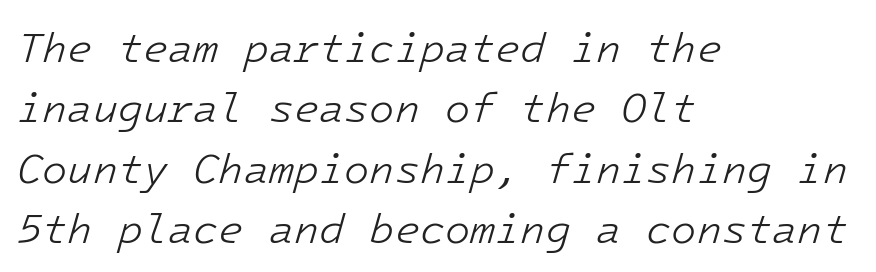
The image shows 41 px light type, italic (leaning right); set left-aligned, normal line spacing (1.47x), normal letter spacing, not underlined; low stroke contrast and a medium x-height.
